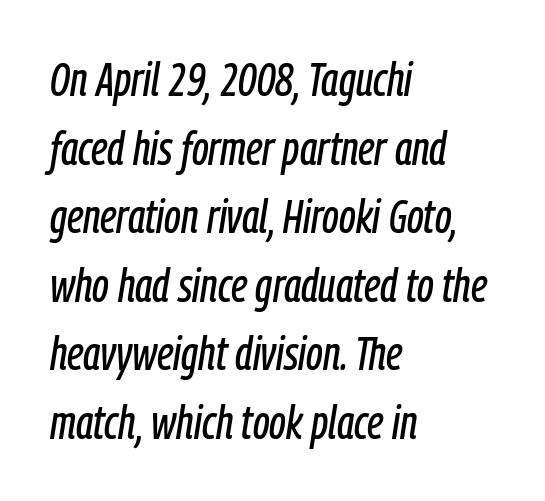
Letters rest on an invisible, unmarked baseline. Character widths vary here, with narrow letters taking less room than wide ones. When letters slant like this, we call the style italic. Standard letterfit; no display-style spreading of the glyphs. The typesetter chose a ragged-right arrangement here. The rows are spaced the way most documents space them.
